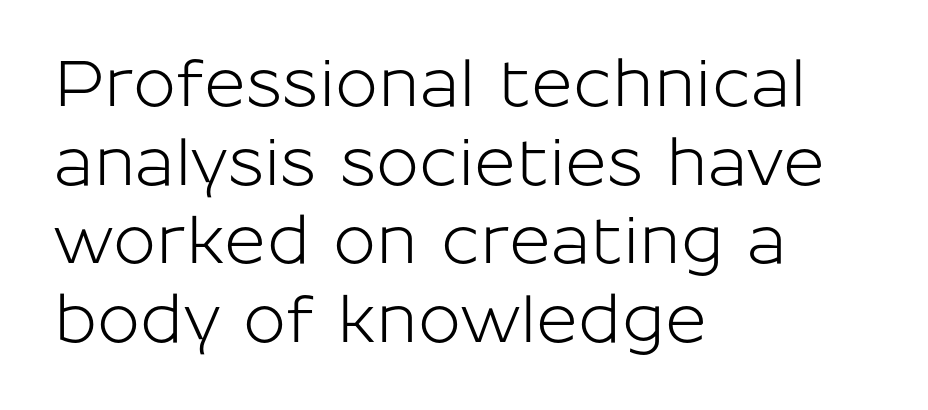
Q: Is the text italic (slanted)? A: No, it is upright.
Q: Is the typeface a serif or a sans-serif typeface? A: Sans-serif.
Q: Is the text underlined? A: No.
Q: How is the paragraph aligned? A: Left-aligned.
Q: Is the spacing between letters normal or unusually wide? A: Normal.
Q: Width (condensed, normal, or wide)? A: Normal.
Q: Stroke contrast? A: Low.
Q: x-height? A: Medium.
Q: Monospaced? A: No.
